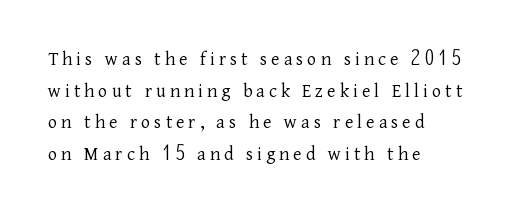
{"italic": "no", "bold": "no", "underline": "no", "align": "left", "line_spacing": "normal", "line_spacing_ratio": 1.58, "letter_spacing": "wide", "letter_spacing_em": 0.2, "glyph_px": 20}
